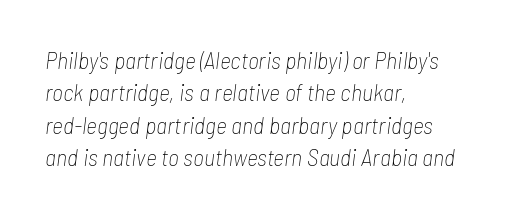
{"italic": "yes", "lean": "right", "slant_degrees": 7, "bold": "no", "underline": "no", "align": "left", "line_spacing": "normal", "line_spacing_ratio": 1.35, "letter_spacing": "normal", "letter_spacing_em": 0.0, "glyph_px": 24}
